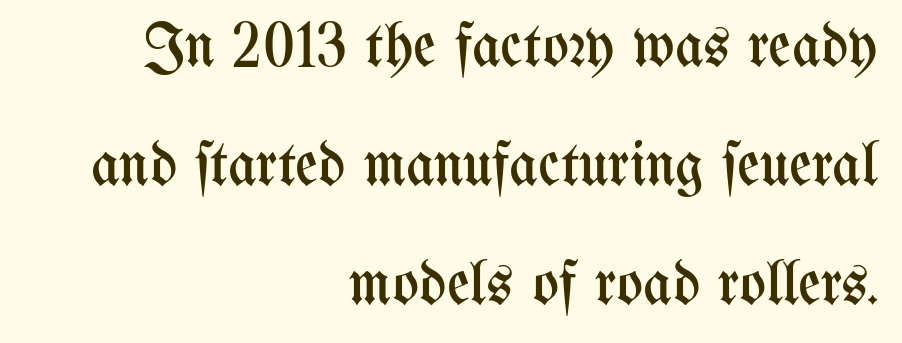
The image shows 62 px regular-weight, condensed type, upright; set right-aligned, loose line spacing (1.92x), normal letter spacing, not underlined; medium stroke contrast and a medium x-height.
